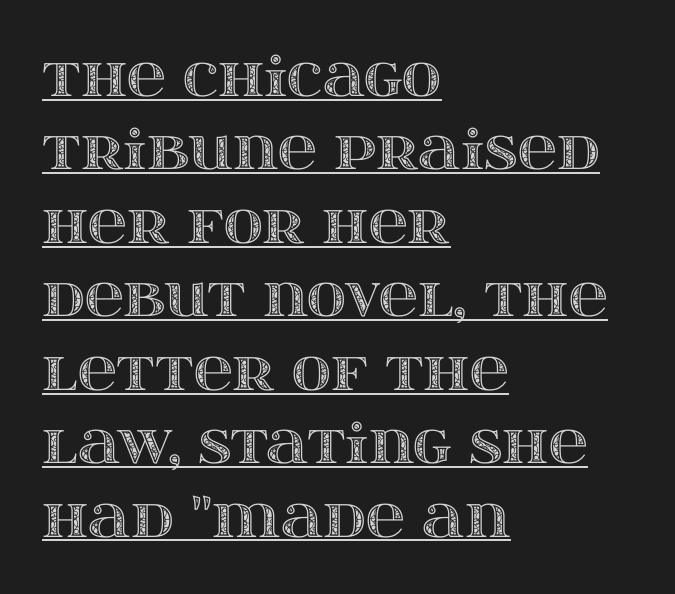
{"italic": "no", "width": "wide", "x_height": "large", "monospaced": "no", "underline": "yes", "align": "left", "line_spacing": "normal", "line_spacing_ratio": 1.36, "letter_spacing": "normal", "letter_spacing_em": 0.0, "glyph_px": 54}
